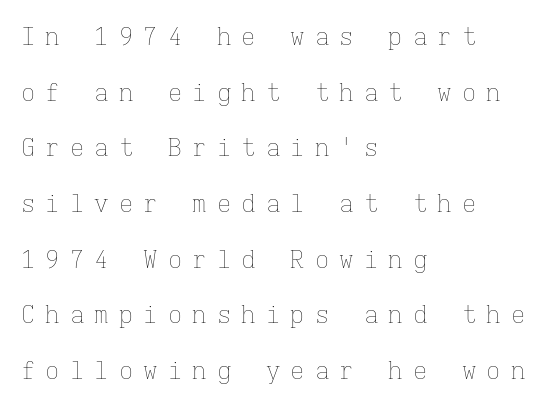
Q: Is the text bold? A: No.
Q: Is the text italic (slanted)? A: No, it is upright.
Q: Is the text underlined? A: No.
Q: How is the paragraph aligned? A: Left-aligned.
Q: Is the spacing between letters normal or unusually wide? A: Unusually wide.
Q: Is the spacing between lines tight, normal or loose? A: Loose.
